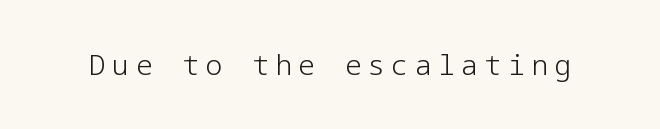
{"serif": "no", "italic": "no", "bold": "no", "weight": "light", "width": "normal", "stroke_contrast": "low", "x_height": "medium", "underline": "no", "letter_spacing": "wide", "letter_spacing_em": 0.23, "glyph_px": 28}
